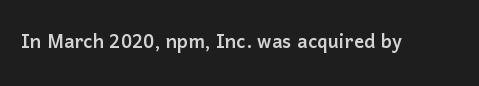
{"italic": "no", "underline": "no", "letter_spacing": "normal", "letter_spacing_em": 0.0, "glyph_px": 25}
